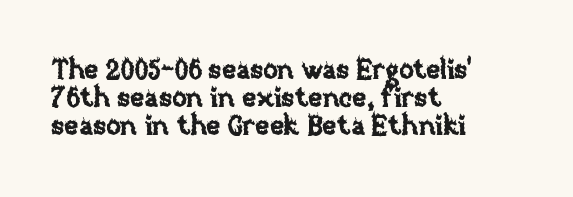
Q: Is the text italic (slanted)? A: No, it is upright.
Q: Is the text underlined? A: No.
Q: How is the paragraph aligned? A: Left-aligned.
Q: Is the spacing between letters normal or unusually wide? A: Normal.
Q: Is the spacing between lines tight, normal or loose? A: Tight.
